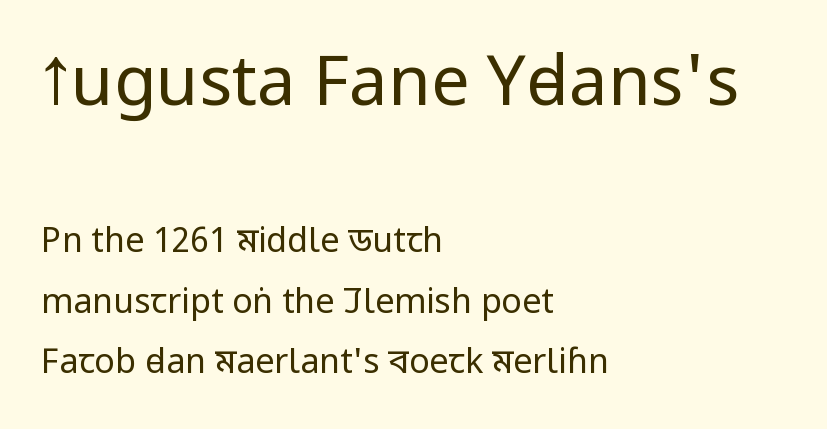
Q: Is the text bold? A: No.
Q: Is the text italic (slanted)? A: No, it is upright.
Q: Is the typeface a serif or a sans-serif typeface? A: Sans-serif.
Q: Is the text underlined? A: No.
Q: How is the paragraph aligned? A: Left-aligned.
Q: Is the spacing between letters normal or unusually wide? A: Normal.
Q: Which block of text is set in a larger size, the first (top) or the second (bottom)? A: The first (top) one.
Q: Width (condensed, normal, or wide)? A: Condensed.
Q: Stroke contrast? A: Low.
Q: x-height? A: Large.
Q: Monospaced? A: No.
